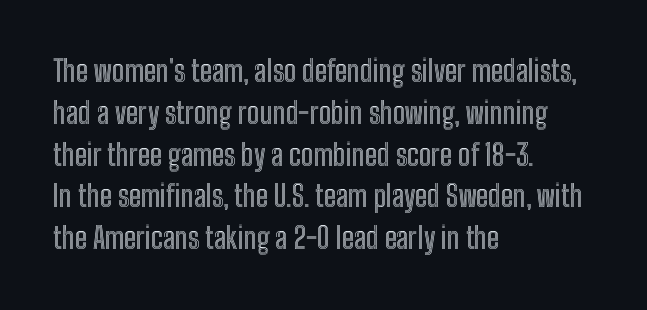
Q: Is the text italic (slanted)? A: No, it is upright.
Q: Is the text underlined? A: No.
Q: How is the paragraph aligned? A: Left-aligned.
Q: Is the spacing between letters normal or unusually wide? A: Normal.
Q: Is the spacing between lines tight, normal or loose? A: Normal.
Q: Width (condensed, normal, or wide)? A: Condensed.
Q: x-height? A: Medium.
Q: Monospaced? A: No.
